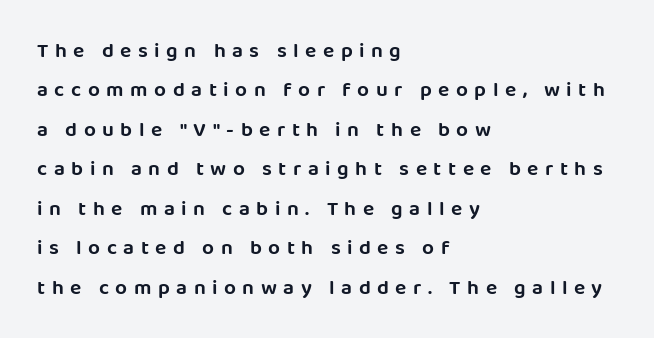
The image shows 21 px text type, upright; set left-aligned, line spacing 1.88x, unusually wide letter spacing (+0.31 em), not underlined.
